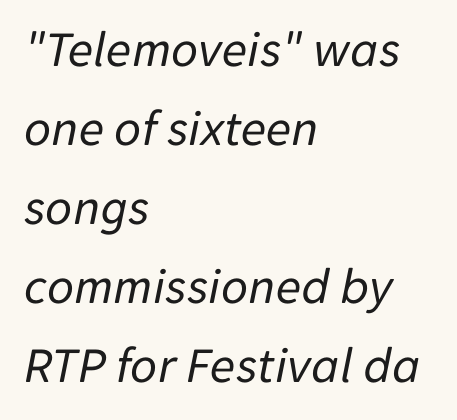
The space directly below the letters is spotless. Is this a fixed-width face? No — the glyphs have proportional, varying widths. Rendered with sloped, italic letterforms. The font is comparable to plain body text, perhaps lighter. The lines are quadded left. Line spacing here is normal.
